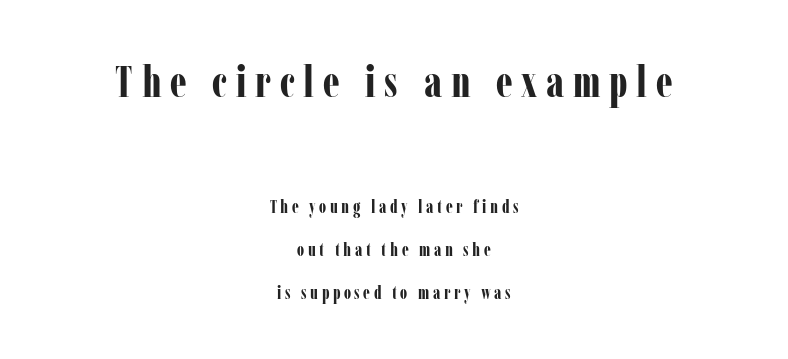
Q: Is the text bold? A: Yes.
Q: Is the text italic (slanted)? A: No, it is upright.
Q: Is the typeface a serif or a sans-serif typeface? A: Serif.
Q: Is the text underlined? A: No.
Q: How is the paragraph aligned? A: Centered.
Q: Is the spacing between letters normal or unusually wide? A: Unusually wide.
Q: Is the spacing between lines tight, normal or loose? A: Loose.
Q: Which block of text is set in a larger size, the first (top) or the second (bottom)? A: The first (top) one.
Q: Width (condensed, normal, or wide)? A: Condensed.
Q: Stroke contrast? A: Low.
Q: x-height? A: Medium.
Q: Monospaced? A: No.
